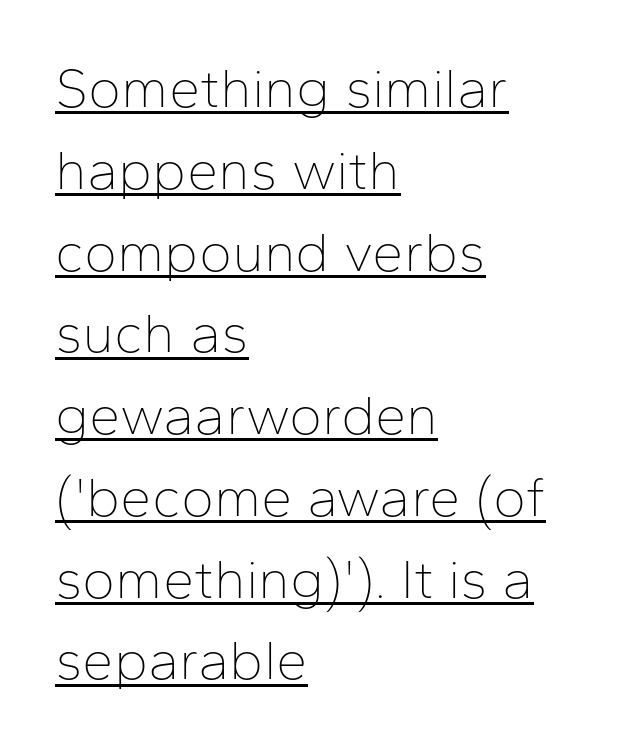
The compositor pushed each line to the left boundary. Varying glyph widths throughout — classic text-font behaviour. Observe the absence of serifs on each vertical stroke in this sample. A typesetter would mark this as roman, not italic. This rendering leaves character spacing at its baseline value. Does the leading feel generous? No, just average.
